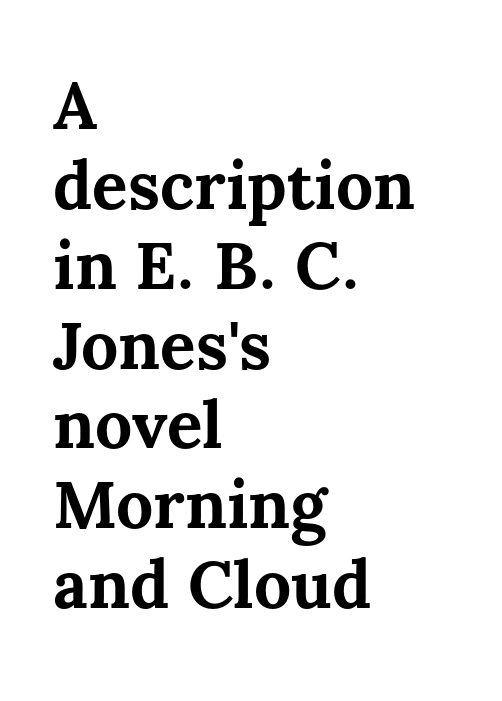
{"italic": "no", "bold": "yes", "weight": "bold", "width": "normal", "stroke_contrast": "medium", "x_height": "medium", "monospaced": "no", "underline": "no", "align": "left", "line_spacing_ratio": 1.21, "letter_spacing": "normal", "letter_spacing_em": 0.0, "glyph_px": 66}
